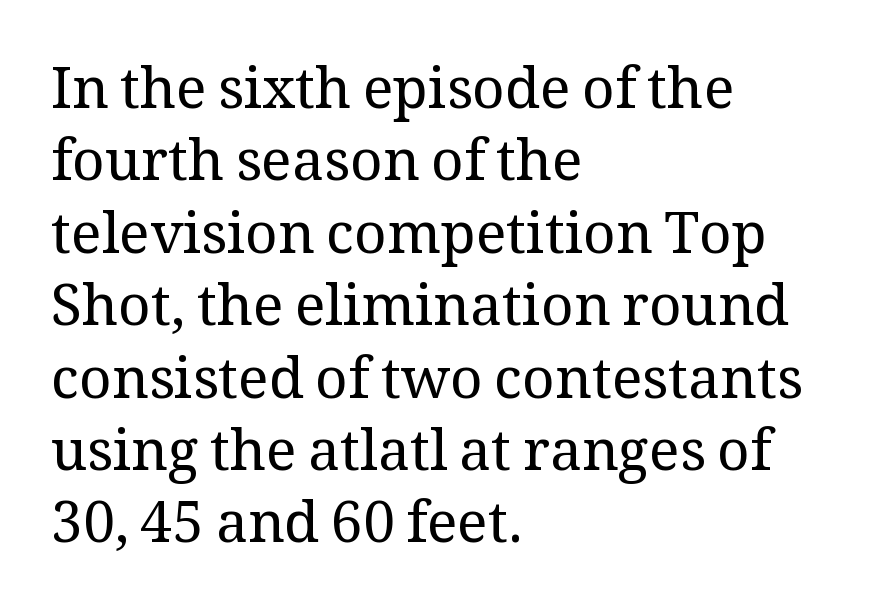
Posture: upright roman. No heavy texture on the line: the type isn't bold. Has an underline been added? It has not. Characters follow at the spacing the type designer built in. The paragraph has a hard left edge and a soft right edge.
